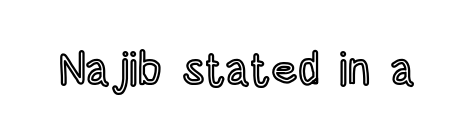
The image shows 45 px condensed type, upright; set normal letter spacing, not underlined; a large x-height.
